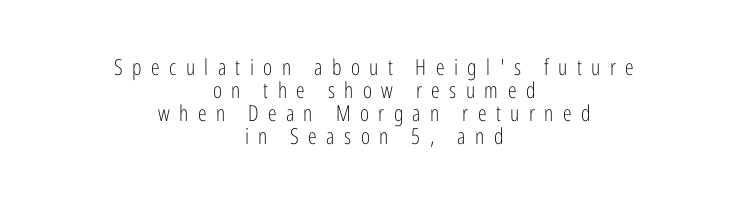
Q: Is the text bold? A: No.
Q: Is the text italic (slanted)? A: No, it is upright.
Q: Is the text underlined? A: No.
Q: How is the paragraph aligned? A: Centered.
Q: Is the spacing between letters normal or unusually wide? A: Unusually wide.
Q: Is the spacing between lines tight, normal or loose? A: Tight.
